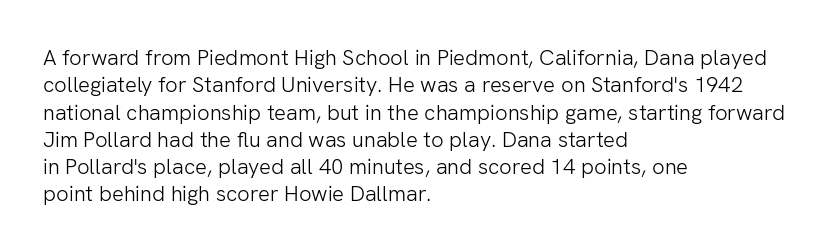
Q: Is the text bold? A: No.
Q: Is the text italic (slanted)? A: No, it is upright.
Q: Is the text underlined? A: No.
Q: How is the paragraph aligned? A: Left-aligned.
Q: Is the spacing between letters normal or unusually wide? A: Normal.
